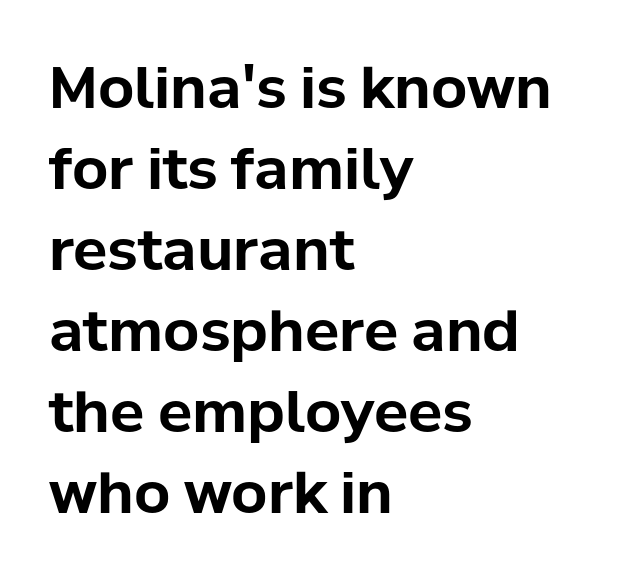
{"serif": "no", "italic": "no", "bold": "yes", "weight": "bold", "width": "normal", "stroke_contrast": "low", "x_height": "medium", "monospaced": "no", "underline": "no", "align": "left", "line_spacing": "normal", "line_spacing_ratio": 1.42, "letter_spacing": "normal", "letter_spacing_em": 0.0, "glyph_px": 57}
